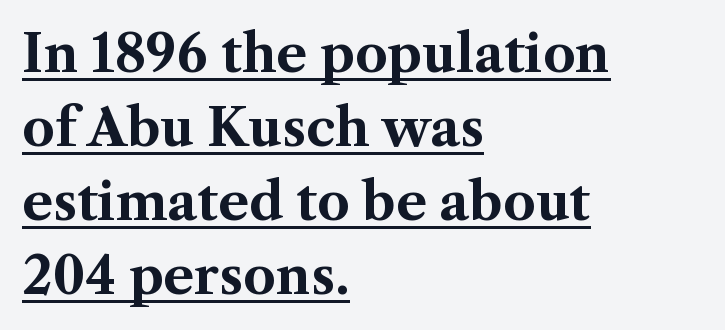
The image shows 51 px bold serif type, upright; set left-aligned, normal line spacing (1.45x), normal letter spacing, underlined; medium stroke contrast and a medium x-height.
